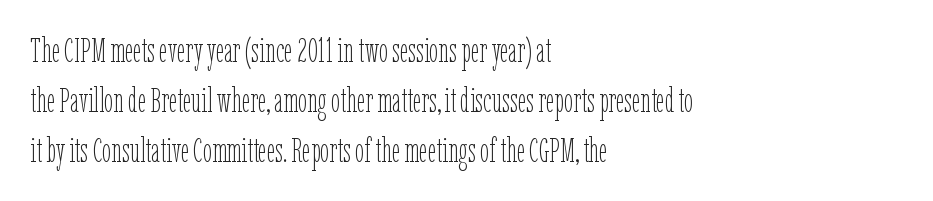
Q: Is the text bold? A: No.
Q: Is the text italic (slanted)? A: No, it is upright.
Q: Is the text underlined? A: No.
Q: How is the paragraph aligned? A: Left-aligned.
Q: Is the spacing between letters normal or unusually wide? A: Normal.
Q: Is the spacing between lines tight, normal or loose? A: Normal.
Q: Width (condensed, normal, or wide)? A: Condensed.
Q: Stroke contrast? A: Low.
Q: x-height? A: Medium.
Q: Monospaced? A: No.
